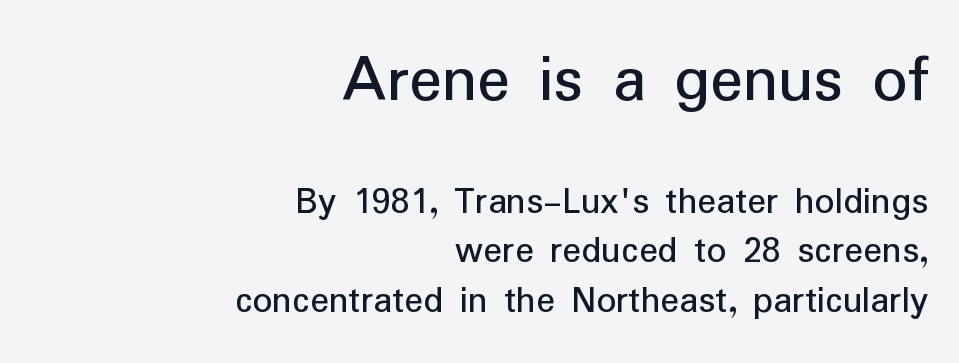
The image shows 69 px regular-weight sans-serif type, upright; set right-aligned, normal line spacing (1.27x), normal letter spacing, not underlined; the first (top) block is 1.77x larger; low stroke contrast and a medium x-height.
